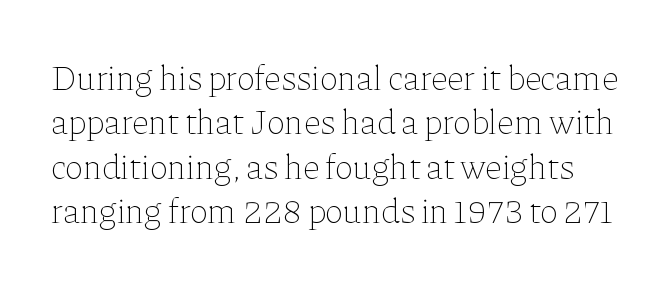
The image shows 35 px thin type, upright; set normal line spacing (1.27x), normal letter spacing, not underlined; low stroke contrast and a medium x-height.
